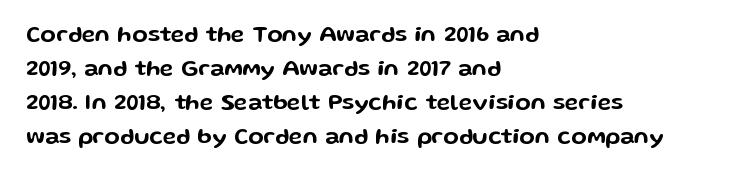
The image shows 23 px text type, upright; set left-aligned, normal line spacing (1.48x), normal letter spacing, not underlined.
